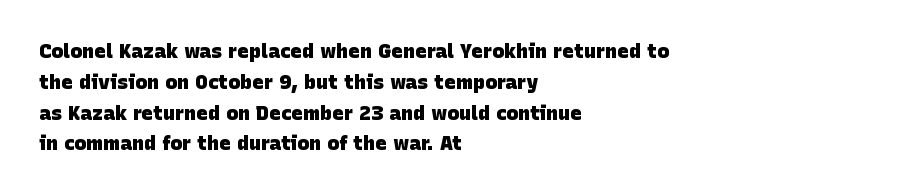
Q: Is the text bold? A: Yes.
Q: Is the text underlined? A: No.
Q: How is the paragraph aligned? A: Left-aligned.
Q: Is the spacing between letters normal or unusually wide? A: Normal.
Q: Is the spacing between lines tight, normal or loose? A: Normal.
